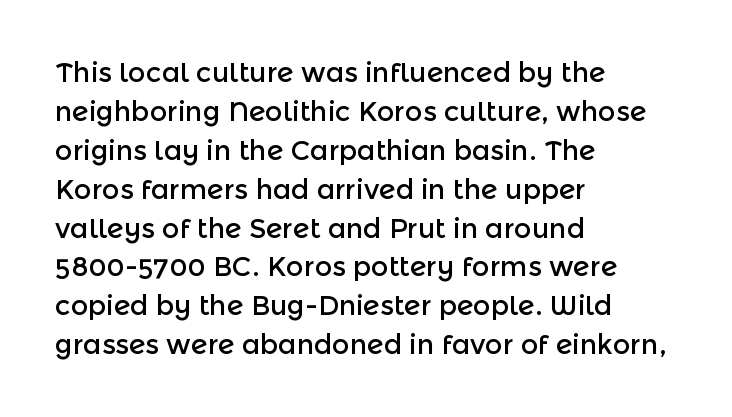
The image shows 27 px text type, upright; set left-aligned, normal line spacing (1.44x), normal letter spacing, not underlined.
